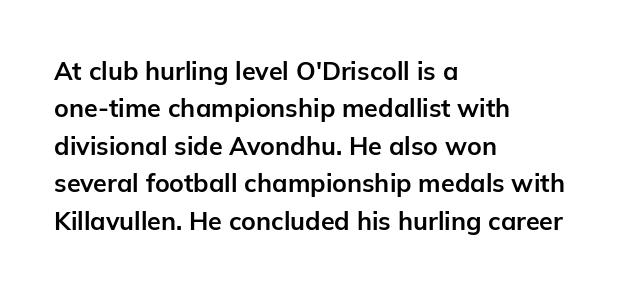
The image shows 25 px bold type, upright; set left-aligned, normal line spacing (1.5x), normal letter spacing, not underlined.
